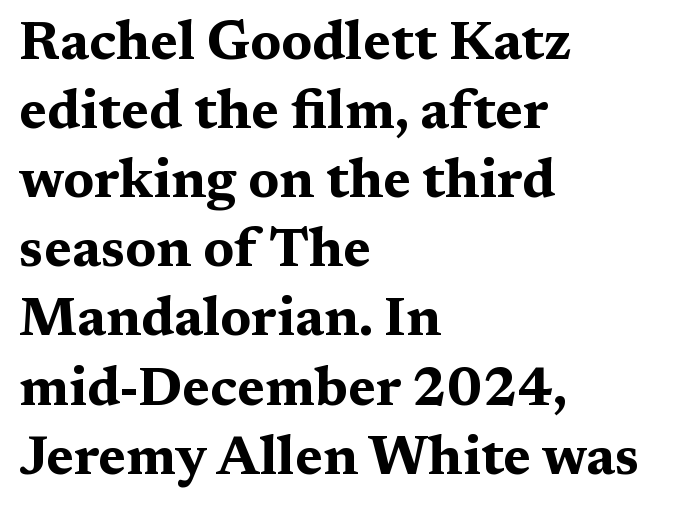
{"serif": "yes", "italic": "no", "bold": "yes", "weight": "bold", "width": "wide", "stroke_contrast": "medium", "x_height": "medium", "monospaced": "no", "underline": "no", "align": "left", "line_spacing": "normal", "line_spacing_ratio": 1.28, "letter_spacing": "normal", "letter_spacing_em": 0.0, "glyph_px": 54}
